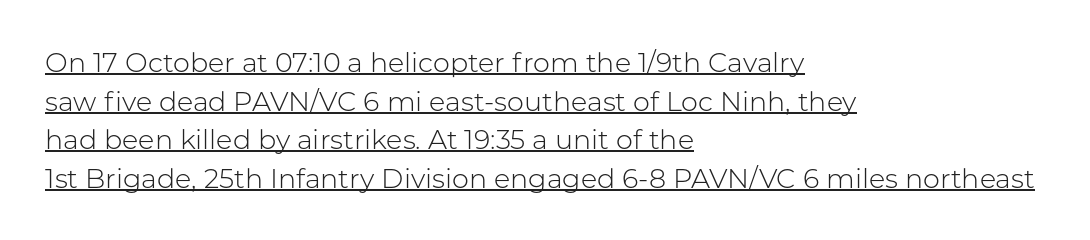
The image shows 27 px text type, upright; set left-aligned, normal line spacing (1.43x), normal letter spacing, underlined.
